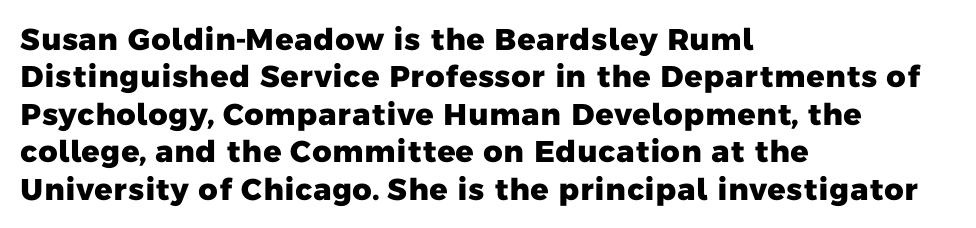
{"serif": "no", "bold": "yes", "weight": "heavy", "width": "normal", "stroke_contrast": "low", "x_height": "medium", "monospaced": "no", "underline": "no", "align": "left", "line_spacing": "normal", "line_spacing_ratio": 1.25, "letter_spacing": "normal", "letter_spacing_em": 0.0, "glyph_px": 30}
